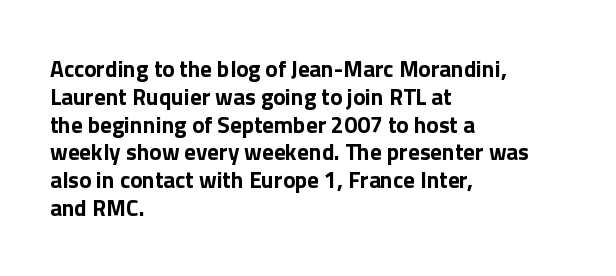
Q: Is the text bold? A: Yes.
Q: Is the text italic (slanted)? A: No, it is upright.
Q: Is the text underlined? A: No.
Q: How is the paragraph aligned? A: Left-aligned.
Q: Is the spacing between letters normal or unusually wide? A: Normal.
